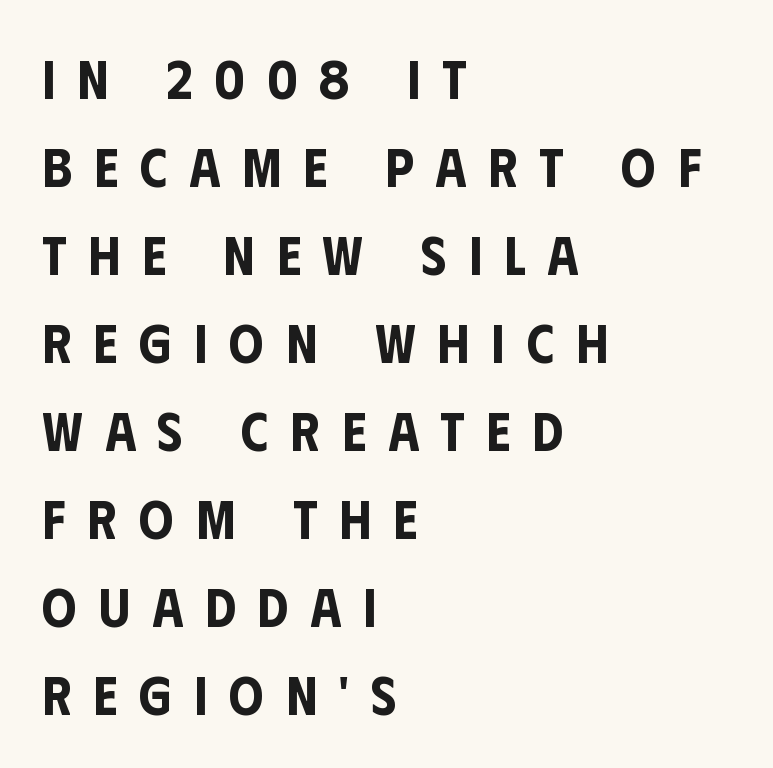
The image shows 55 px condensed sans-serif type, upright; set left-aligned, normal line spacing (1.6x), unusually wide letter spacing (+0.4 em), not underlined; low stroke contrast and a large x-height.
